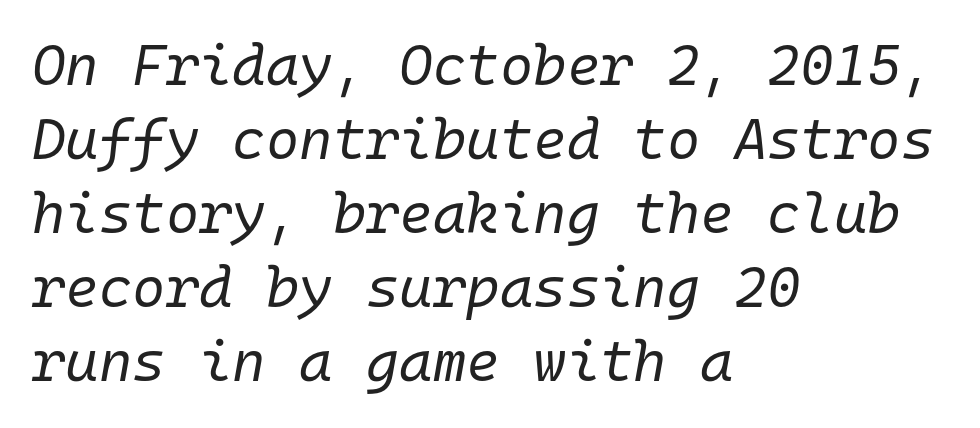
Q: Is the text bold? A: No.
Q: Is the text italic (slanted)? A: Yes, it leans right by about 10 degrees.
Q: Is the text underlined? A: No.
Q: How is the paragraph aligned? A: Left-aligned.
Q: Is the spacing between letters normal or unusually wide? A: Normal.
Q: Is the spacing between lines tight, normal or loose? A: Normal.
Q: Width (condensed, normal, or wide)? A: Normal.
Q: Stroke contrast? A: Low.
Q: x-height? A: Medium.
Q: Monospaced? A: Yes.
